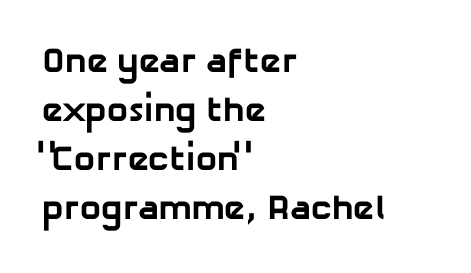
{"serif": "no", "bold": "yes", "weight": "bold", "width": "normal", "stroke_contrast": "low", "x_height": "medium", "monospaced": "no", "underline": "no", "align": "left", "line_spacing": "normal", "line_spacing_ratio": 1.4, "letter_spacing": "normal", "letter_spacing_em": 0.0, "glyph_px": 35}
